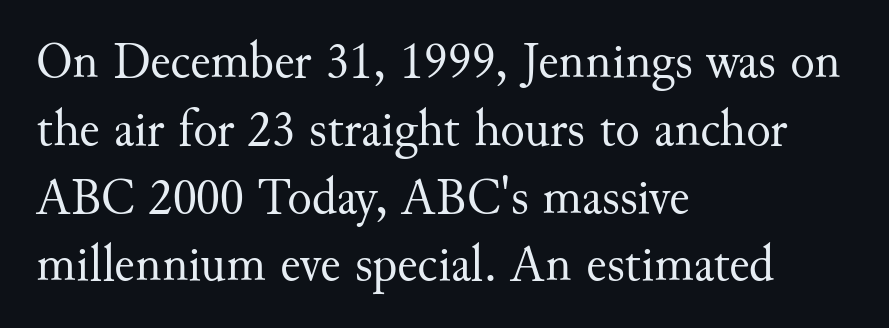
Q: Is the text bold? A: No.
Q: Is the text italic (slanted)? A: No, it is upright.
Q: Is the typeface a serif or a sans-serif typeface? A: Serif.
Q: Is the text underlined? A: No.
Q: How is the paragraph aligned? A: Left-aligned.
Q: Is the spacing between letters normal or unusually wide? A: Normal.
Q: Is the spacing between lines tight, normal or loose? A: Normal.
Q: Width (condensed, normal, or wide)? A: Normal.
Q: Stroke contrast? A: Medium.
Q: x-height? A: Small.
Q: Monospaced? A: No.
